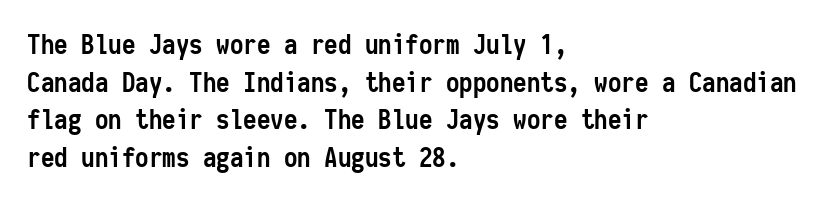
Its strokes are broad and dark, the hallmark of bold type. The letterforms sit shoulder to shoulder at normal distance. Horizontal alignment here is leftward, the default for most running prose. Each new line begins a customary step beneath the previous one. Has an underline been added? It has not. Characters remain perfectly vertical along every line.
